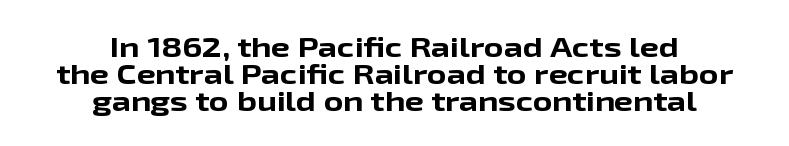
Q: Is the text bold? A: Yes.
Q: Is the text italic (slanted)? A: No, it is upright.
Q: Is the text underlined? A: No.
Q: How is the paragraph aligned? A: Centered.
Q: Is the spacing between letters normal or unusually wide? A: Normal.
Q: Is the spacing between lines tight, normal or loose? A: Tight.
